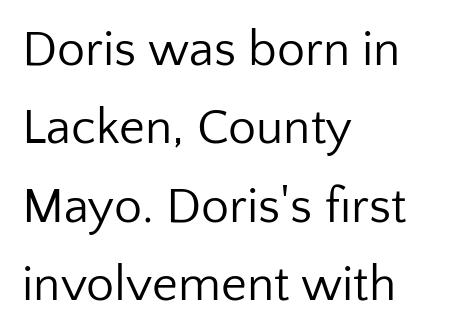
The image shows 50 px regular-weight sans-serif type, upright; set left-aligned, normal line spacing (1.57x), normal letter spacing, not underlined; low stroke contrast and a medium x-height.
